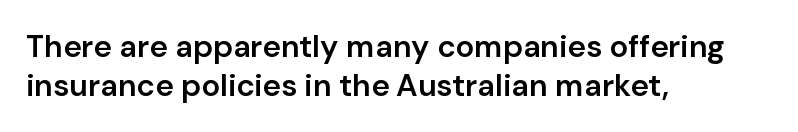
The image shows 31 px semibold sans-serif type, upright; set left-aligned, normal line spacing (1.25x), normal letter spacing, not underlined; low stroke contrast and a medium x-height.
